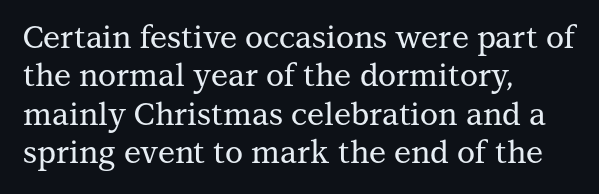
{"serif": "yes", "italic": "no", "width": "normal", "stroke_contrast": "medium", "x_height": "medium", "monospaced": "no", "underline": "no", "align": "left", "line_spacing_ratio": 1.24, "letter_spacing": "normal", "letter_spacing_em": 0.0, "glyph_px": 31}
